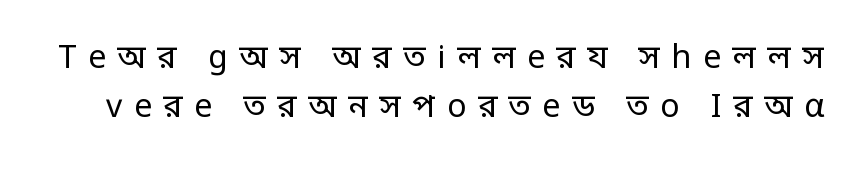
Q: Is the text bold? A: No.
Q: Is the text italic (slanted)? A: No, it is upright.
Q: Is the typeface a serif or a sans-serif typeface? A: Sans-serif.
Q: Is the text underlined? A: No.
Q: Is the spacing between letters normal or unusually wide? A: Unusually wide.
Q: Is the spacing between lines tight, normal or loose? A: Normal.
Q: Width (condensed, normal, or wide)? A: Condensed.
Q: Stroke contrast? A: Low.
Q: Monospaced? A: No.
